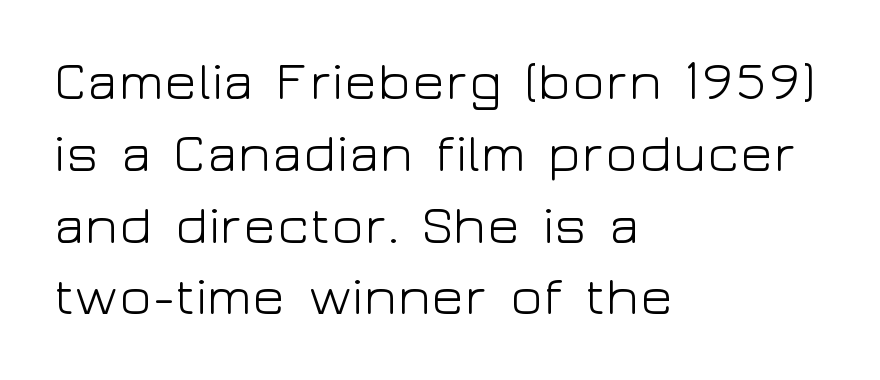
Evenly set lines give the paragraph a standard silhouette. The type sits square on the baseline with zero lean. Only glyphs here, with clear space below each row. What stands out about the letter spacing? Nothing — it is the standard amount. The glyphs in this specimen are sans serif.
